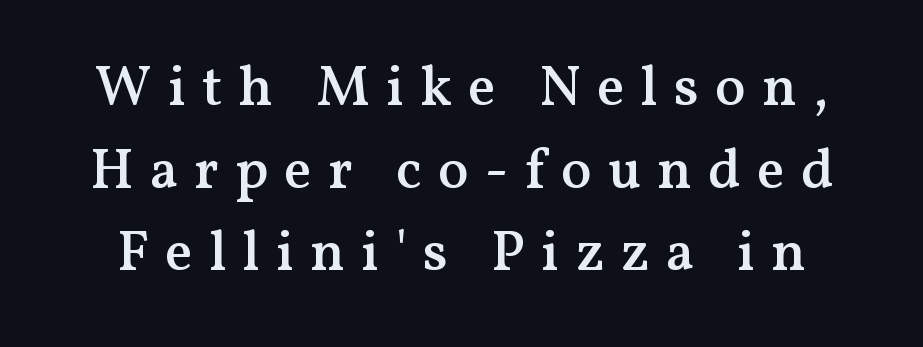
Q: Is the text bold? A: Semi-bold.
Q: Is the text italic (slanted)? A: No, it is upright.
Q: Is the typeface a serif or a sans-serif typeface? A: Serif.
Q: Is the text underlined? A: No.
Q: Is the spacing between letters normal or unusually wide? A: Unusually wide.
Q: Is the spacing between lines tight, normal or loose? A: Normal.
Q: Width (condensed, normal, or wide)? A: Normal.
Q: Stroke contrast? A: Medium.
Q: x-height? A: Medium.
Q: Monospaced? A: No.
